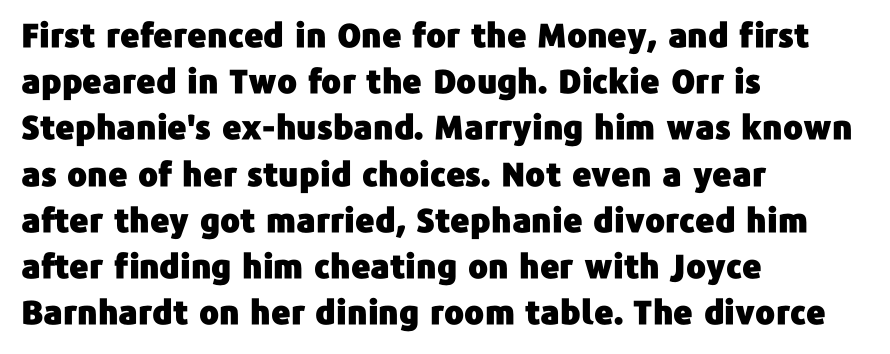
{"serif": "no", "italic": "no", "width": "normal", "stroke_contrast": "low", "x_height": "medium", "monospaced": "no", "underline": "no", "align": "left", "line_spacing": "normal", "line_spacing_ratio": 1.4, "letter_spacing": "normal", "letter_spacing_em": 0.0, "glyph_px": 33}
